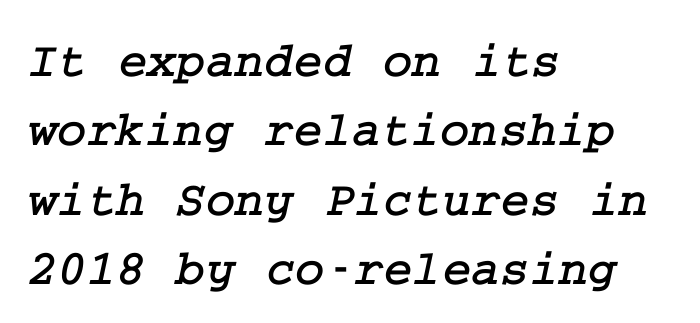
Has an underline been added? It has not. Every row of glyphs begins at an identical x-position on the left. The designer left line spacing at the default. Does the type have serifs? Yes, each stem ends in a small foot. Each word holds together tightly as a unit, with standard inter-letter gaps.
